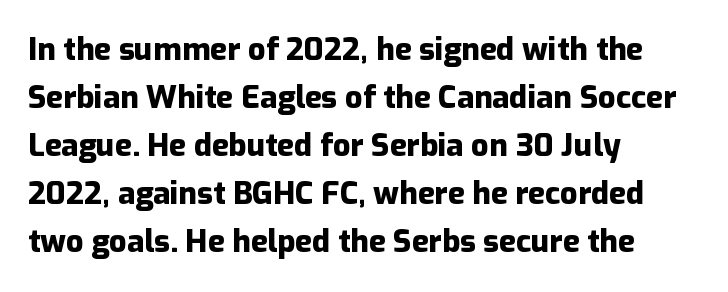
The image shows 31 px heavy sans-serif type, upright; set left-aligned, normal line spacing (1.55x), normal letter spacing, not underlined; low stroke contrast and a medium x-height.
